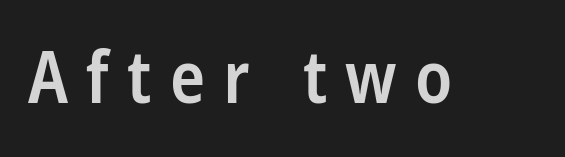
The image shows 73 px semibold, condensed sans-serif type, upright; set unusually wide letter spacing (+0.25 em), not underlined; low stroke contrast and a medium x-height.
